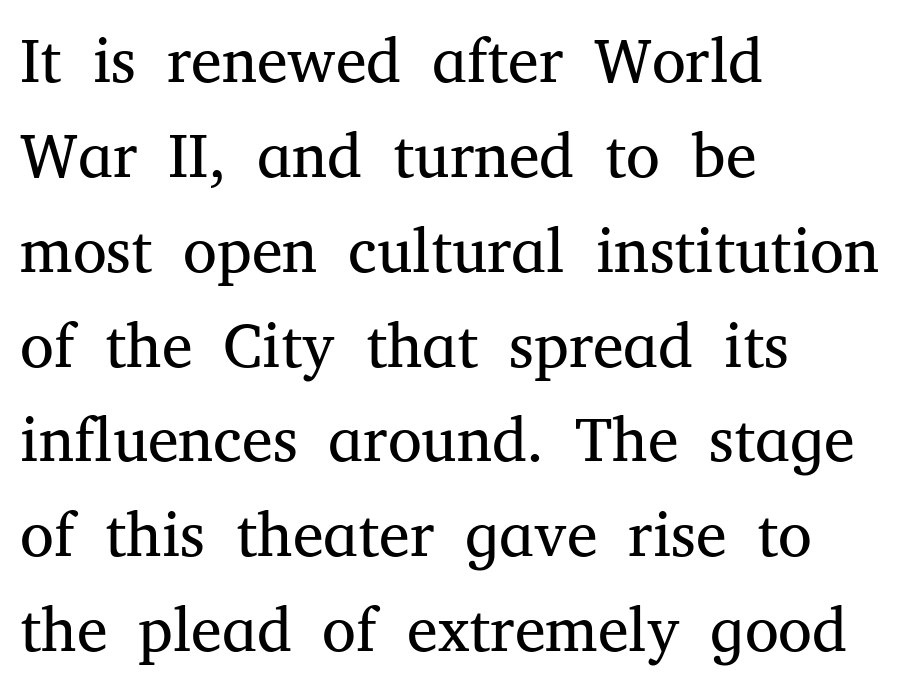
{"serif": "yes", "italic": "no", "bold": "no", "weight": "regular", "width": "normal", "stroke_contrast": "medium", "x_height": "medium", "monospaced": "no", "underline": "no", "align": "left", "line_spacing": "normal", "line_spacing_ratio": 1.53, "letter_spacing": "normal", "letter_spacing_em": 0.0, "glyph_px": 62}
